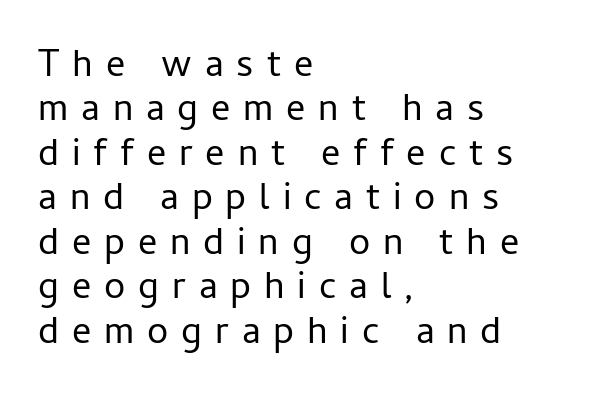
Beneath every word, the page is bare. Does the lettering tilt? It doesn't — this is upright. The text block is weighted toward the left margin, trailing off unevenly rightward. These lines are composed in type without serifs.
